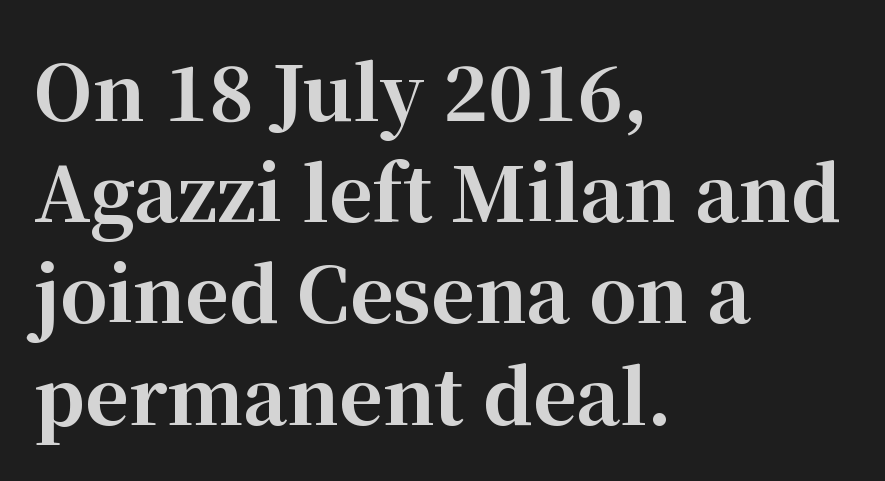
The image shows 75 px bold serif type, upright; set left-aligned, normal line spacing (1.35x), normal letter spacing, not underlined; high stroke contrast and a medium x-height.
